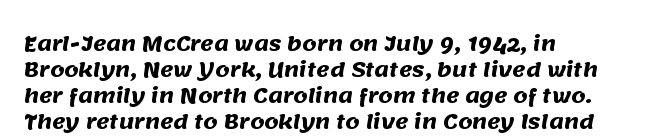
Q: Is the text bold? A: Yes.
Q: Is the text underlined? A: No.
Q: How is the paragraph aligned? A: Left-aligned.
Q: Is the spacing between letters normal or unusually wide? A: Normal.
Q: Is the spacing between lines tight, normal or loose? A: Normal.
